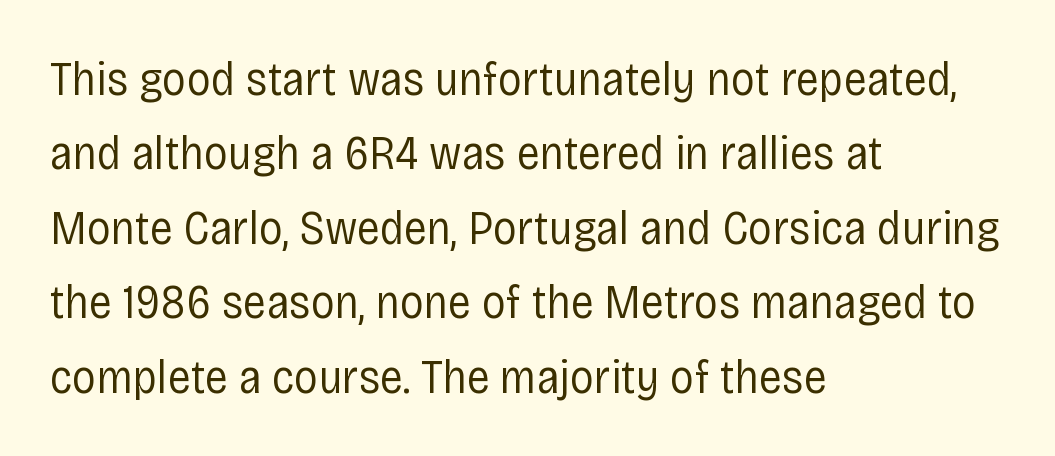
The image shows 48 px regular-weight, condensed sans-serif type, upright; set left-aligned, normal line spacing (1.55x), normal letter spacing, not underlined; low stroke contrast and a large x-height.
